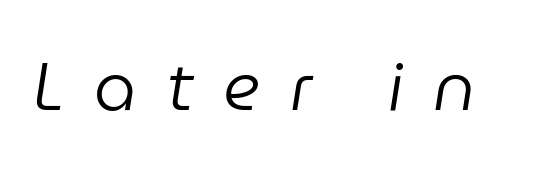
Stems and bowls with no extra thickness — not bold. Note the varied advance widths — an 'i' is clearly narrower than an 'm'. Substantial extra tracking has been applied to these lines. Characters are canted at an angle relative to the baseline's perpendicular. The space beneath each line is pristine and unruled.
